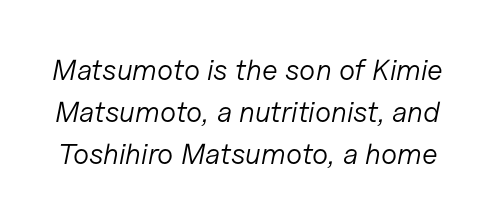
{"italic": "yes", "lean": "right", "slant_degrees": 11, "bold": "no", "weight": "light", "width": "normal", "stroke_contrast": "low", "x_height": "medium", "monospaced": "no", "underline": "no", "line_spacing": "normal", "line_spacing_ratio": 1.44, "letter_spacing": "normal", "letter_spacing_em": 0.0, "glyph_px": 29}
